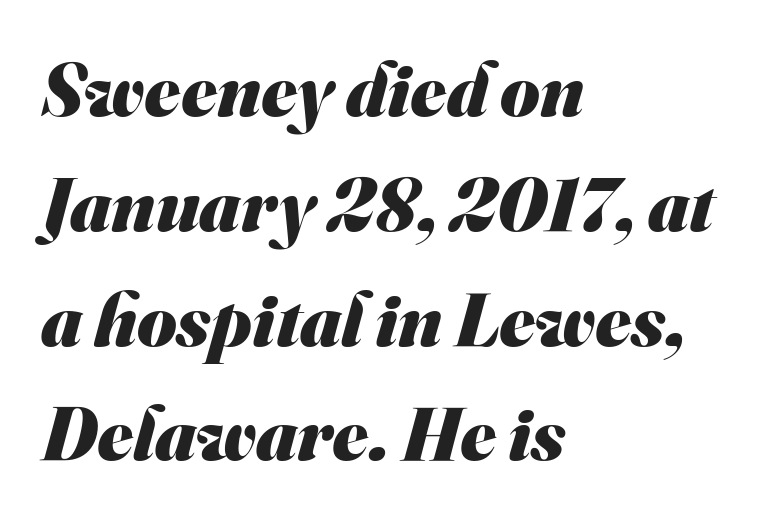
{"serif": "no", "bold": "yes", "weight": "heavy", "width": "normal", "stroke_contrast": "medium", "x_height": "small", "monospaced": "no", "underline": "no", "align": "left", "line_spacing": "normal", "line_spacing_ratio": 1.51, "letter_spacing": "normal", "letter_spacing_em": 0.0, "glyph_px": 76}
